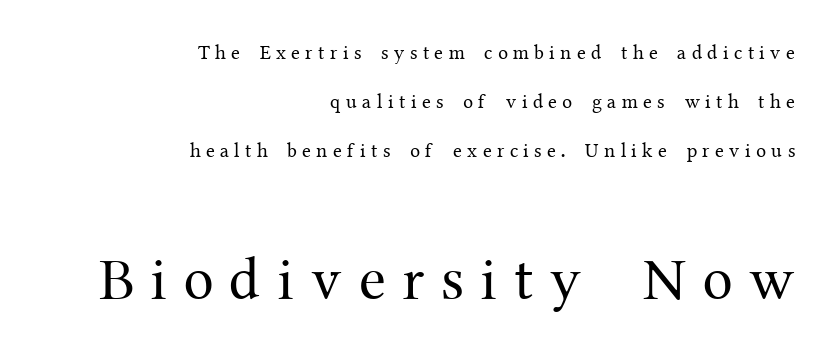
Q: Is the text bold? A: No.
Q: Is the text italic (slanted)? A: No, it is upright.
Q: Is the typeface a serif or a sans-serif typeface? A: Serif.
Q: Is the text underlined? A: No.
Q: How is the paragraph aligned? A: Right-aligned.
Q: Is the spacing between letters normal or unusually wide? A: Unusually wide.
Q: Is the spacing between lines tight, normal or loose? A: Loose.
Q: Which block of text is set in a larger size, the first (top) or the second (bottom)? A: The second (bottom) one.
Q: Width (condensed, normal, or wide)? A: Normal.
Q: Stroke contrast? A: Medium.
Q: x-height? A: Medium.
Q: Monospaced? A: No.
